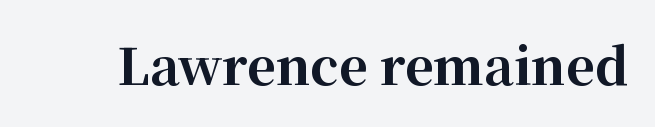
{"serif": "yes", "italic": "no", "bold": "yes", "weight": "bold", "width": "normal", "stroke_contrast": "high", "x_height": "medium", "monospaced": "no", "underline": "no", "letter_spacing": "normal", "letter_spacing_em": 0.0, "glyph_px": 50}
